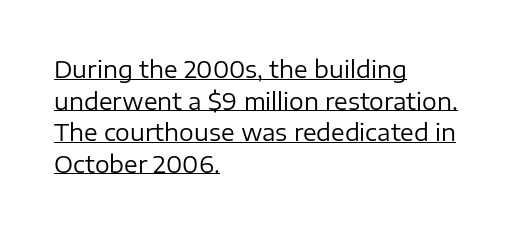
A roman cut, with each character standing at attention. Leading: standard. A continuous stroke trails under the words, as in a hyperlink. Between one letter and the next there's only the usual sliver of space. The characters are drawn with everyday or finer stroke widths. Left-aligned paragraph, ragged on the right.
